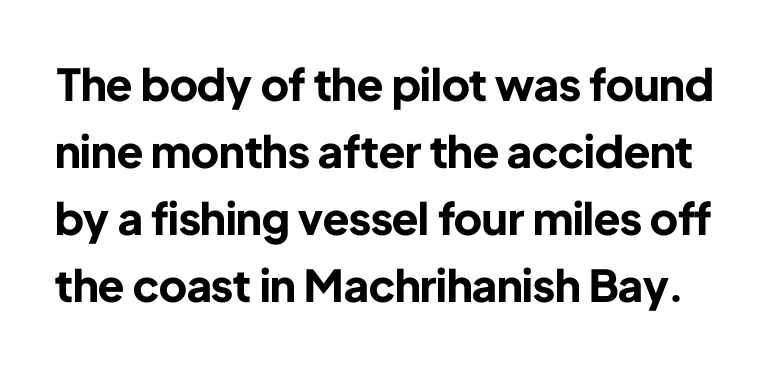
Q: Is the text bold? A: Yes.
Q: Is the text italic (slanted)? A: No, it is upright.
Q: Is the typeface a serif or a sans-serif typeface? A: Sans-serif.
Q: Is the text underlined? A: No.
Q: Is the spacing between letters normal or unusually wide? A: Normal.
Q: Is the spacing between lines tight, normal or loose? A: Normal.
Q: Width (condensed, normal, or wide)? A: Normal.
Q: Stroke contrast? A: Low.
Q: x-height? A: Medium.
Q: Monospaced? A: No.
